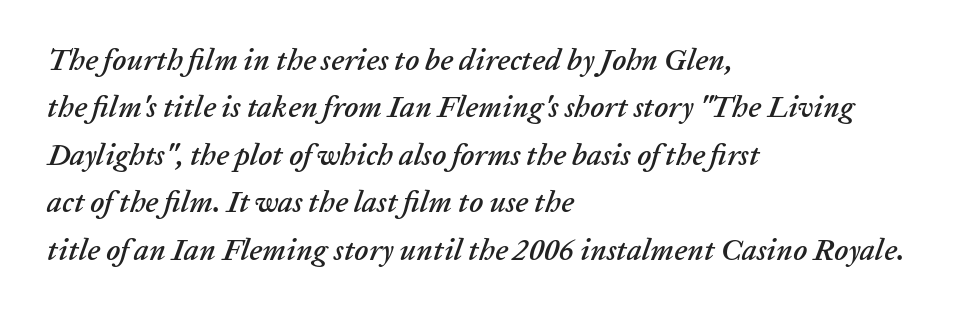
Looks like regular typesetting: each glyph gets only the width it needs. The text carries the slant typical of an italic or oblique font. Which margin do the lines hug? The left one — the right edge is uneven. Lines of text with bare space underneath. Words appear dense and cohesive because spacing is normal.
